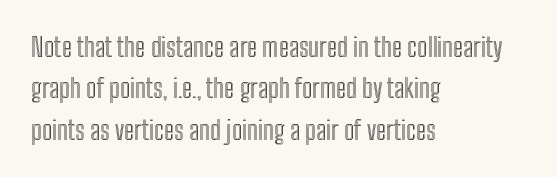
Q: Is the text italic (slanted)? A: No, it is upright.
Q: Is the text underlined? A: No.
Q: How is the paragraph aligned? A: Left-aligned.
Q: Is the spacing between letters normal or unusually wide? A: Normal.
Q: Is the spacing between lines tight, normal or loose? A: Normal.
